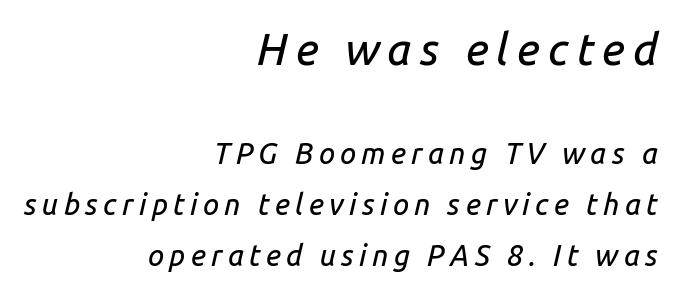
Clear beneath every line of the passage. Character widths vary here, with narrow letters taking less room than wide ones. Italic: yes, the glyphs are oblique. Larger block? The one above; the one below is distinctly smaller. A flush-right, rag-left setting is used for this passage.
